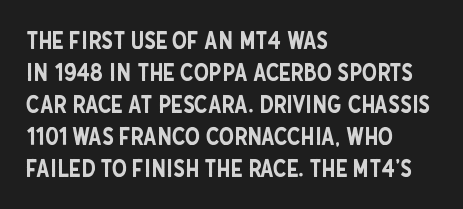
The image shows 24 px text type, upright; set left-aligned, normal line spacing (1.33x), normal letter spacing, not underlined.
